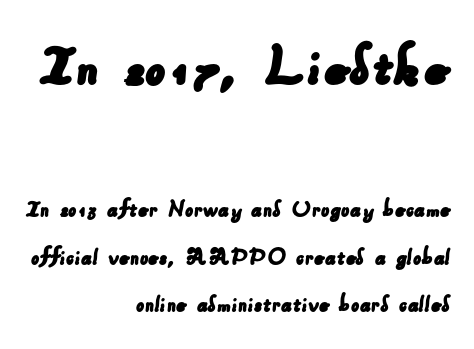
Q: Is the typeface a serif or a sans-serif typeface? A: Sans-serif.
Q: Is the text underlined? A: No.
Q: How is the paragraph aligned? A: Right-aligned.
Q: Is the spacing between letters normal or unusually wide? A: Normal.
Q: Which block of text is set in a larger size, the first (top) or the second (bottom)? A: The first (top) one.
Q: Width (condensed, normal, or wide)? A: Normal.
Q: Stroke contrast? A: Low.
Q: x-height? A: Small.
Q: Monospaced? A: No.
